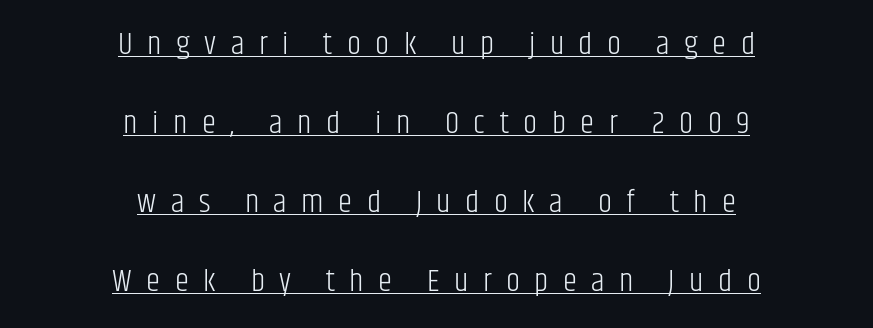
Q: Is the text bold? A: No.
Q: Is the text italic (slanted)? A: No, it is upright.
Q: Is the typeface a serif or a sans-serif typeface? A: Sans-serif.
Q: Is the text underlined? A: Yes.
Q: How is the paragraph aligned? A: Centered.
Q: Is the spacing between letters normal or unusually wide? A: Unusually wide.
Q: Is the spacing between lines tight, normal or loose? A: Loose.
Q: Width (condensed, normal, or wide)? A: Condensed.
Q: Stroke contrast? A: Low.
Q: x-height? A: Large.
Q: Monospaced? A: No.
